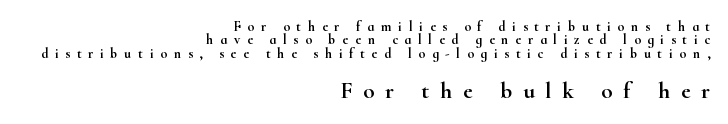
Q: Is the text italic (slanted)? A: No, it is upright.
Q: Is the text underlined? A: No.
Q: How is the paragraph aligned? A: Right-aligned.
Q: Is the spacing between letters normal or unusually wide? A: Unusually wide.
Q: Is the spacing between lines tight, normal or loose? A: Tight.
Q: Which block of text is set in a larger size, the first (top) or the second (bottom)? A: The second (bottom) one.
